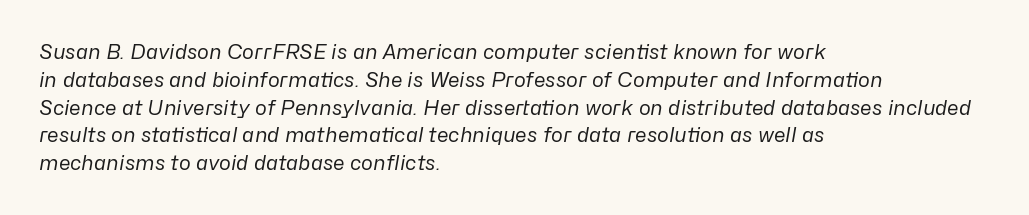
Does the copy run flush right? No — it runs flush left. The lines sit at an ordinary, default distance from one another. Emphasis-style slanted type is in use. Plain, unruled lines of type.
